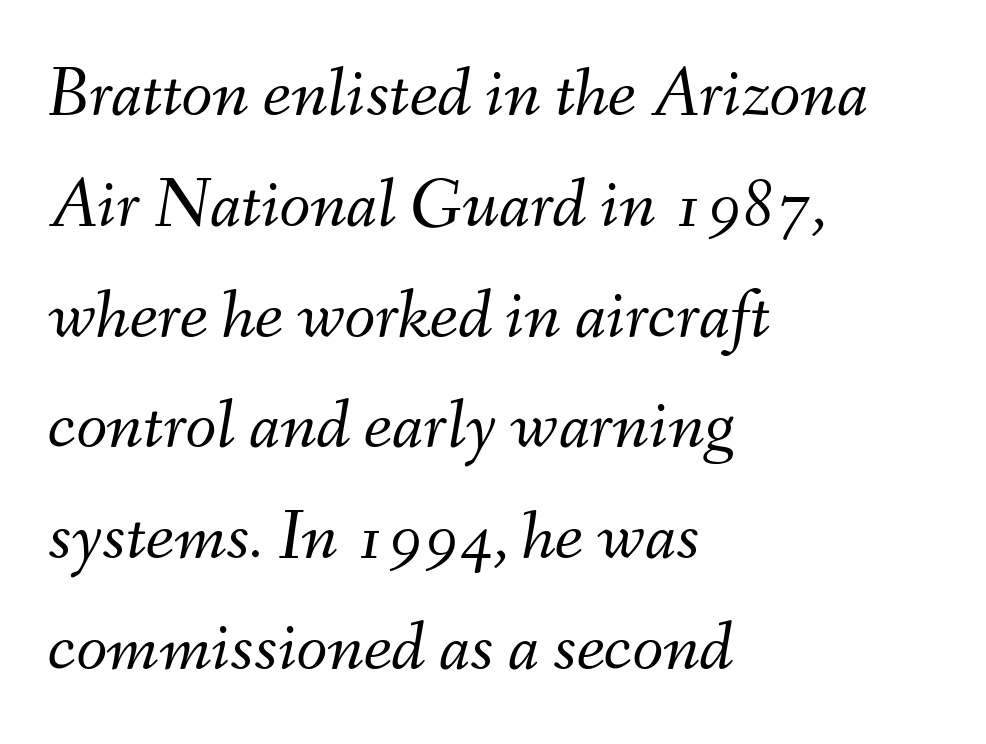
No chunkiness to these letters — they're not bold. The whole block is typeset with a tilt. Descender tails drop into unmarked territory. Does the leading feel generous? No, just average.
